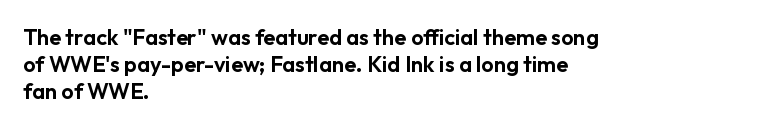
{"italic": "no", "underline": "no", "align": "left", "line_spacing_ratio": 1.22, "letter_spacing": "normal", "letter_spacing_em": 0.0, "glyph_px": 22}
